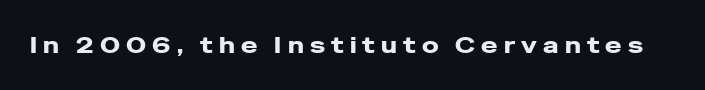
Q: Is the text italic (slanted)? A: No, it is upright.
Q: Is the text underlined? A: No.
Q: Is the spacing between letters normal or unusually wide? A: Unusually wide.
